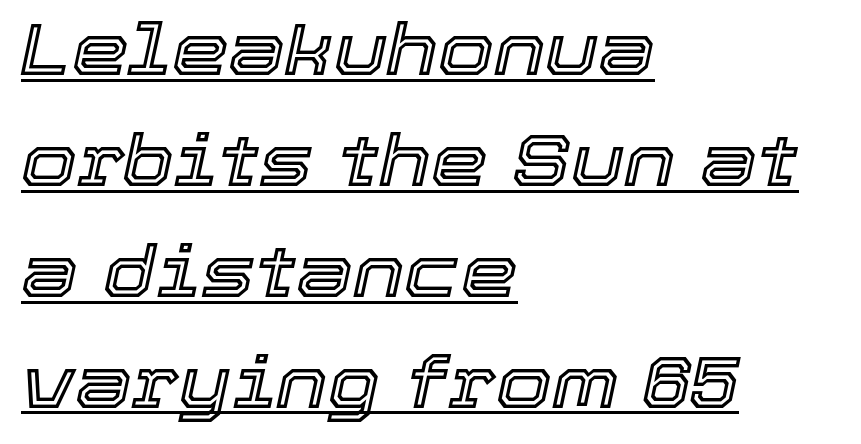
The image shows 72 px text type, italic (leaning right); set left-aligned, normal line spacing (1.54x), normal letter spacing, underlined; a medium x-height.
